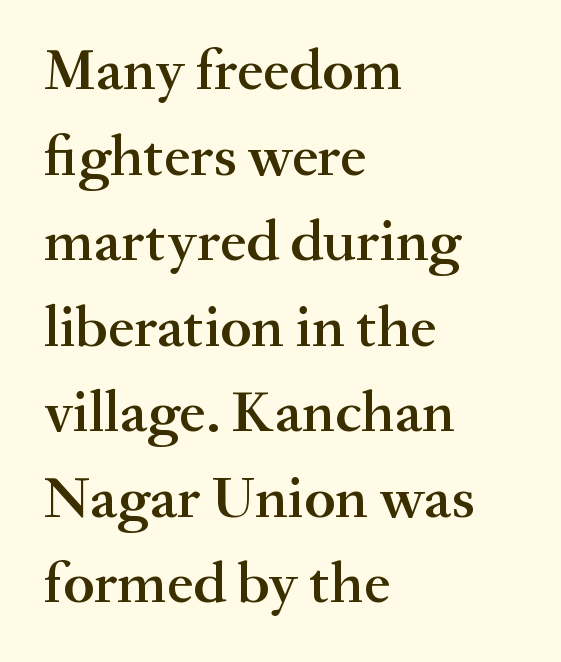
{"serif": "yes", "italic": "no", "bold": "semi", "weight": "semibold", "width": "normal", "stroke_contrast": "medium", "x_height": "small", "monospaced": "no", "underline": "no", "align": "left", "line_spacing": "normal", "line_spacing_ratio": 1.45, "letter_spacing": "normal", "letter_spacing_em": 0.0, "glyph_px": 59}
